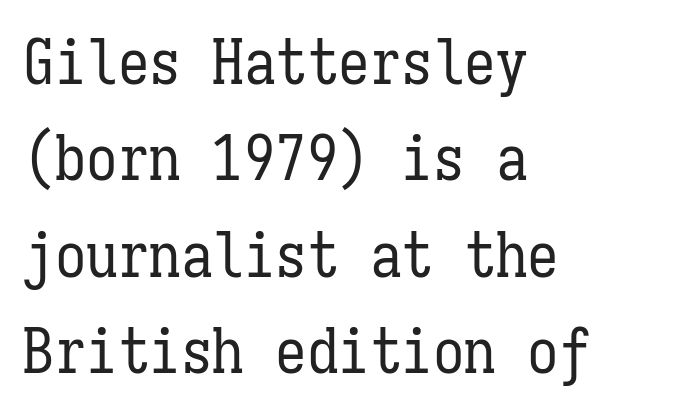
Compared with typical paragraphs, the rows here are spaced about the same. Does the lettering tilt? It doesn't — this is upright. Glyph-to-glyph distance matches everyday printed text. Fixed-width glyphs throughout — classic coding-font behaviour. The strokes carry an ordinary text weight at most. Descenders hang freely into open space.
